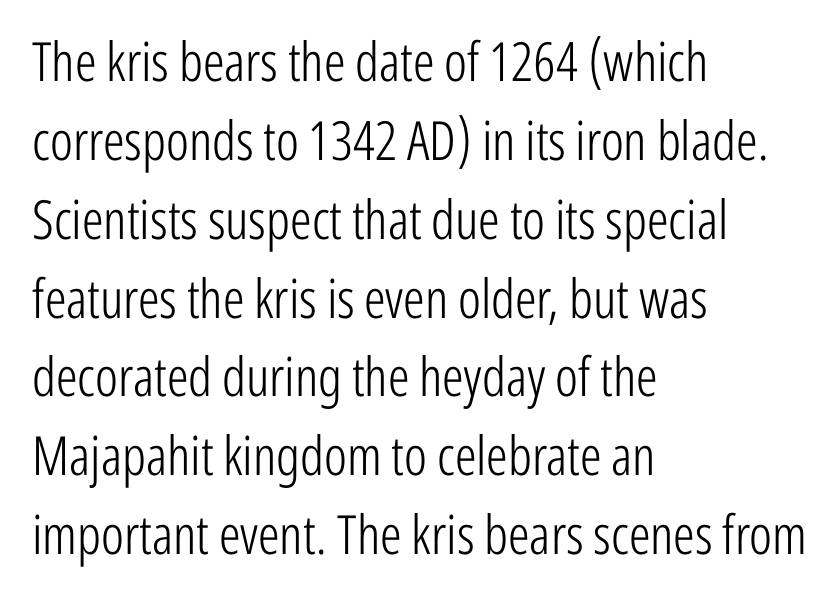
The image shows 54 px light, condensed sans-serif type, upright; set left-aligned, normal line spacing (1.46x), normal letter spacing, not underlined; low stroke contrast and a medium x-height.
